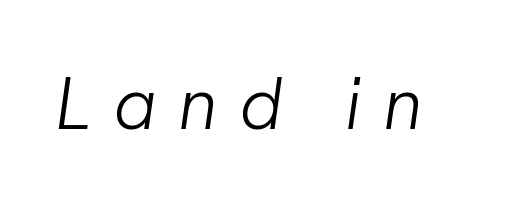
Check where the strokes stop: nothing finishes them off — pure sans. The font is comparable to plain body text, perhaps lighter. Is this a fixed-width face? No — the glyphs have proportional, varying widths. The letterforms stand isolated, each surrounded by extra space. Glance below the letters and you will spot only blank space.
